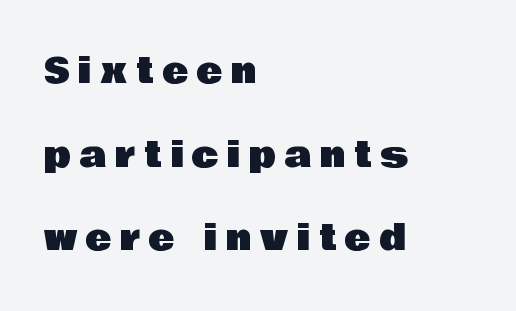
A clean baseline with only descenders dipping below it. The designer went with a sans here, leaving each stem footless. Each word looks stretched out because of the extra space between its letters. The rendering uses a large line-height, opening up the rows. Quick note: not italic, upright. Does the copy run flush right? No — it runs flush left.
